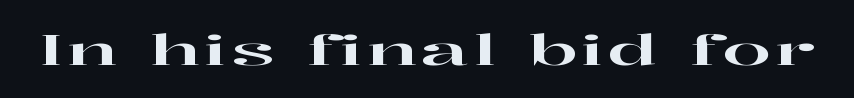
The image shows 43 px wide serif type, upright; set not underlined; high stroke contrast and a medium x-height.
